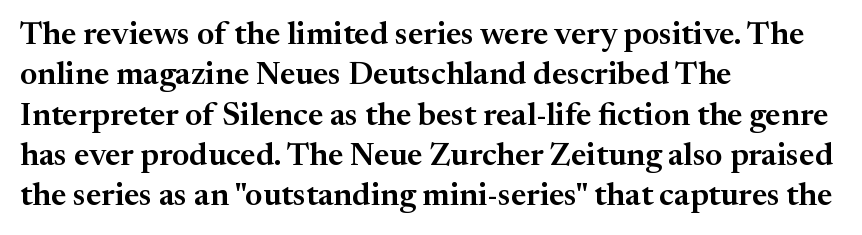
Q: Is the text italic (slanted)? A: No, it is upright.
Q: Is the typeface a serif or a sans-serif typeface? A: Serif.
Q: Is the text underlined? A: No.
Q: How is the paragraph aligned? A: Left-aligned.
Q: Is the spacing between letters normal or unusually wide? A: Normal.
Q: Is the spacing between lines tight, normal or loose? A: Normal.
Q: Width (condensed, normal, or wide)? A: Normal.
Q: Stroke contrast? A: Medium.
Q: x-height? A: Medium.
Q: Monospaced? A: No.
